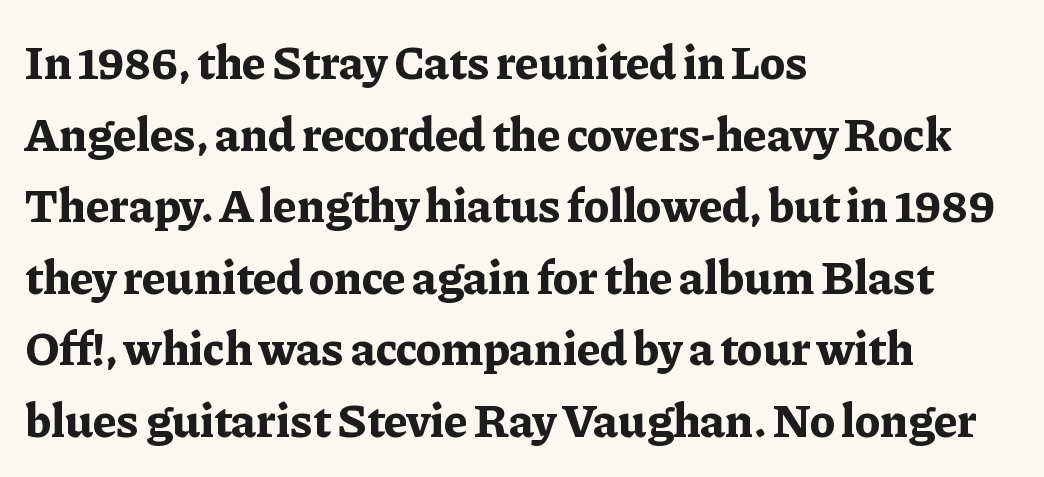
Q: Is the text bold? A: Yes.
Q: Is the text italic (slanted)? A: No, it is upright.
Q: Is the typeface a serif or a sans-serif typeface? A: Serif.
Q: Is the text underlined? A: No.
Q: How is the paragraph aligned? A: Left-aligned.
Q: Is the spacing between letters normal or unusually wide? A: Normal.
Q: Is the spacing between lines tight, normal or loose? A: Normal.
Q: Width (condensed, normal, or wide)? A: Normal.
Q: Stroke contrast? A: Low.
Q: x-height? A: Medium.
Q: Monospaced? A: No.
